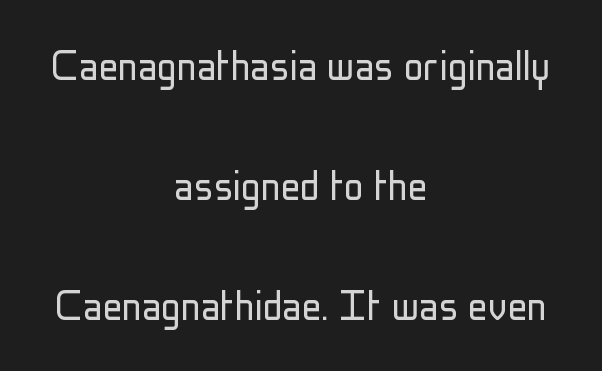
This sample trades compactness for vertical openness between lines. Neither beginnings nor endings align; midpoints do. The designer went with a sans here, leaving each stem footless. Posture: straight, roman, zero tilt. Glyph-to-glyph distance matches everyday printed text.
